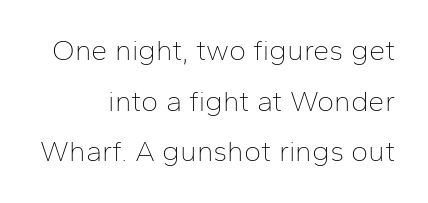
The image shows 29 px thin sans-serif type, upright; set right-aligned, line spacing 1.75x, normal letter spacing, not underlined; low stroke contrast and a medium x-height.
